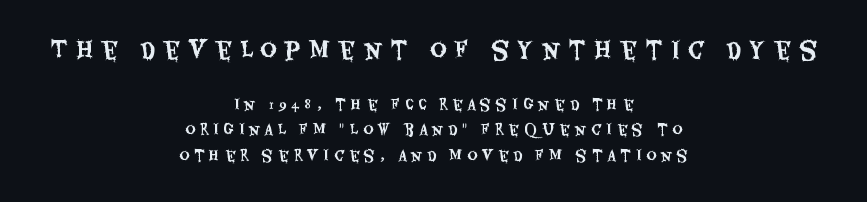
The image shows 23 px text type, upright; set centered, line spacing 1.84x, unusually wide letter spacing (+0.35 em), not underlined; the first (top) block is 1.64x larger.
